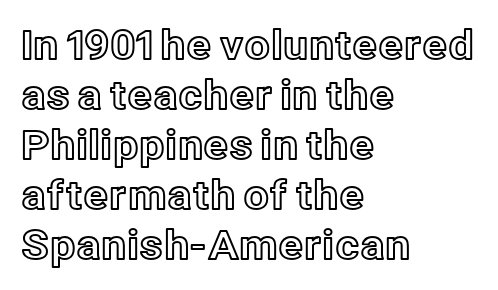
{"italic": "no", "width": "normal", "x_height": "medium", "monospaced": "no", "underline": "no", "align": "left", "line_spacing": "normal", "line_spacing_ratio": 1.25, "letter_spacing": "normal", "letter_spacing_em": 0.0, "glyph_px": 40}
